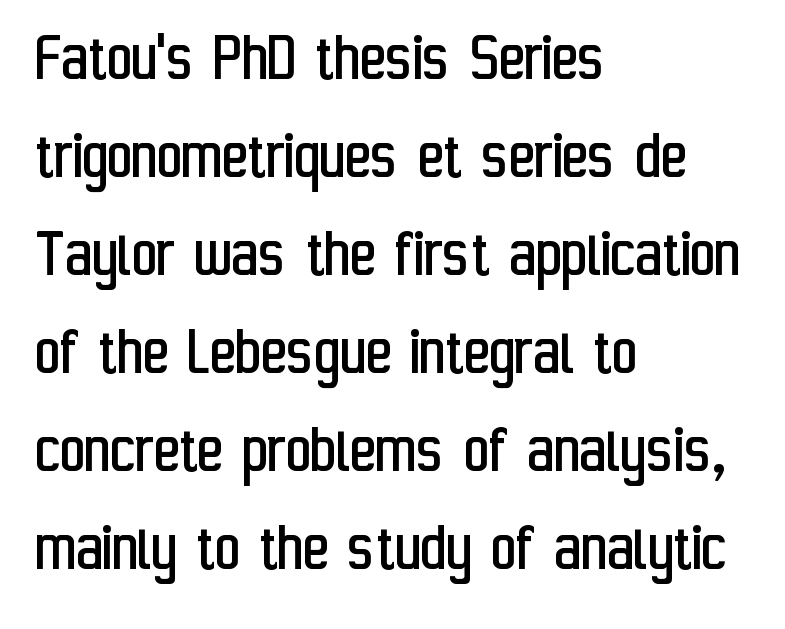
The image shows 70 px regular-weight, condensed sans-serif type, upright; set left-aligned, normal line spacing (1.4x), normal letter spacing, not underlined; low stroke contrast and a medium x-height.
